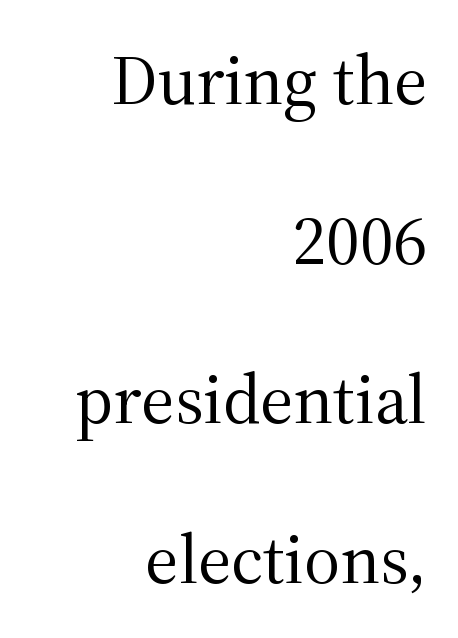
The image shows 70 px regular-weight serif type, upright; set right-aligned, loose line spacing (2.28x), normal letter spacing, not underlined; medium stroke contrast and a medium x-height.
